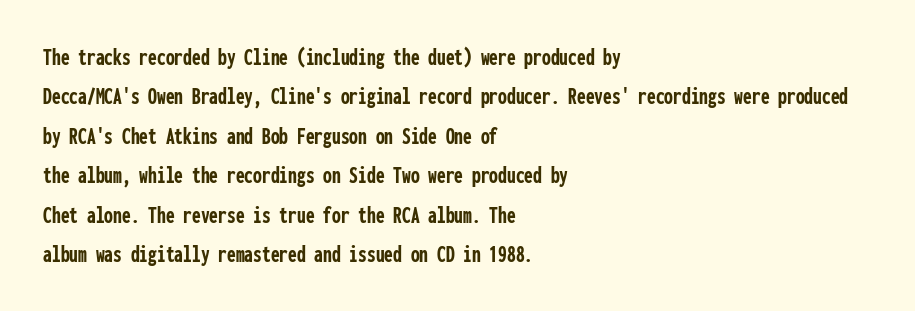
Q: Is the text bold? A: Yes.
Q: Is the text italic (slanted)? A: No, it is upright.
Q: Is the text underlined? A: No.
Q: How is the paragraph aligned? A: Left-aligned.
Q: Is the spacing between letters normal or unusually wide? A: Normal.
Q: Is the spacing between lines tight, normal or loose? A: Normal.
